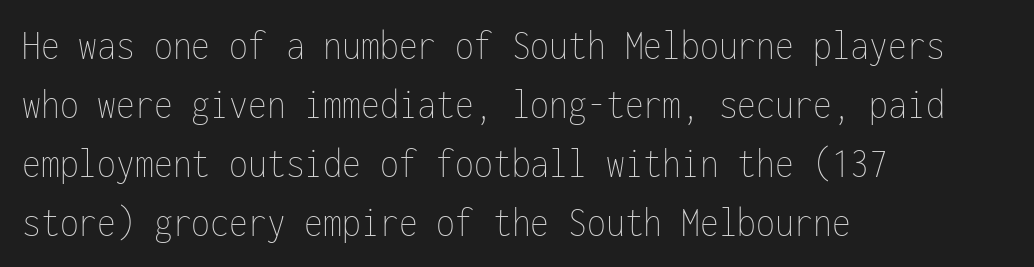
The image shows 43 px thin, condensed type, upright, monospaced; set left-aligned, normal line spacing (1.37x), normal letter spacing, not underlined; low stroke contrast and a medium x-height.
